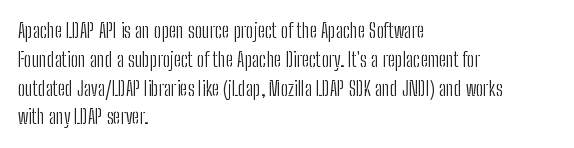
Q: Is the text bold? A: No.
Q: Is the text italic (slanted)? A: No, it is upright.
Q: Is the text underlined? A: No.
Q: How is the paragraph aligned? A: Left-aligned.
Q: Is the spacing between letters normal or unusually wide? A: Normal.
Q: Is the spacing between lines tight, normal or loose? A: Normal.
